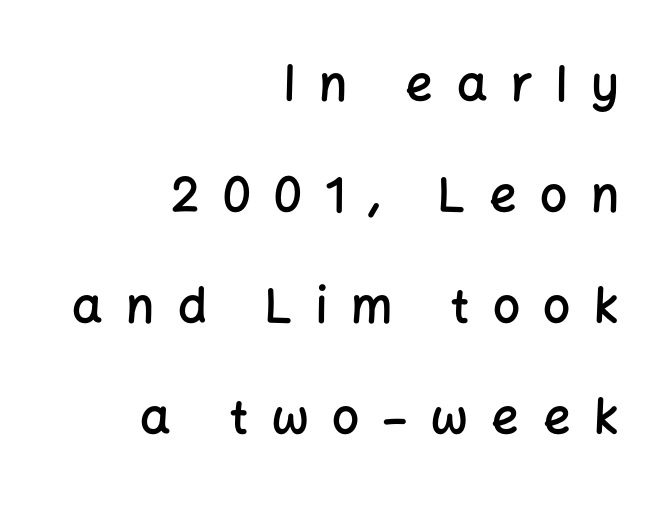
The image shows 48 px semibold sans-serif type, upright; set right-aligned, loose line spacing (2.31x), unusually wide letter spacing (+0.49 em), not underlined; low stroke contrast and a medium x-height.
